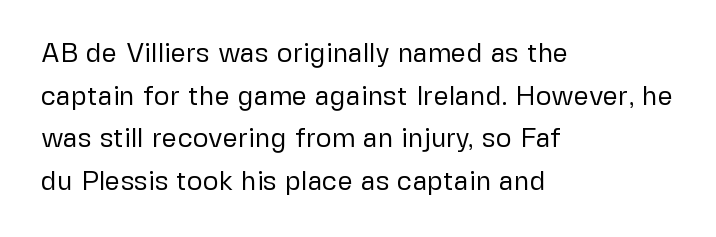
The image shows 27 px text type, upright; set left-aligned, normal line spacing (1.58x), normal letter spacing, not underlined.
